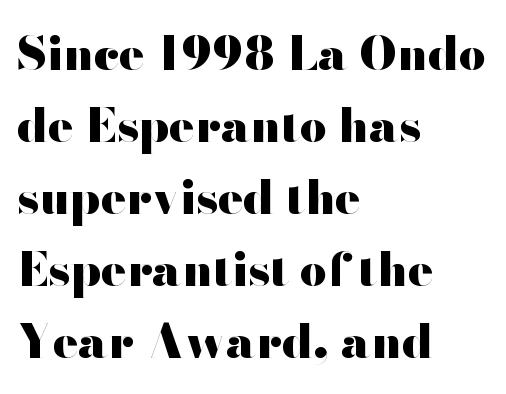
The foot of each line stays bare and open. These lines sit exactly where default settings would place them. Short note: letters normally spaced. Its strokes are broad and dark, the hallmark of bold type.
